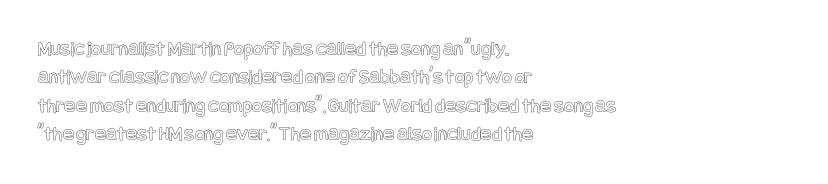
The image shows 21 px text type, upright; set left-aligned, normal line spacing (1.35x), normal letter spacing, not underlined.
